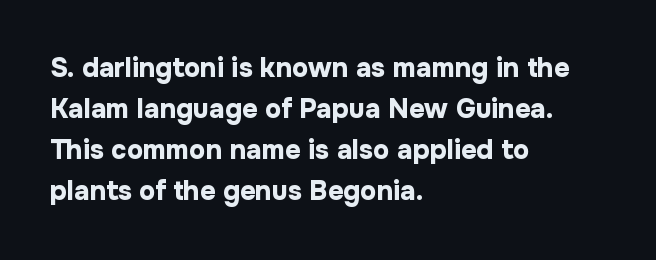
{"italic": "no", "bold": "yes", "underline": "no", "align": "left", "line_spacing": "normal", "line_spacing_ratio": 1.52, "letter_spacing": "normal", "letter_spacing_em": 0.0, "glyph_px": 27}
